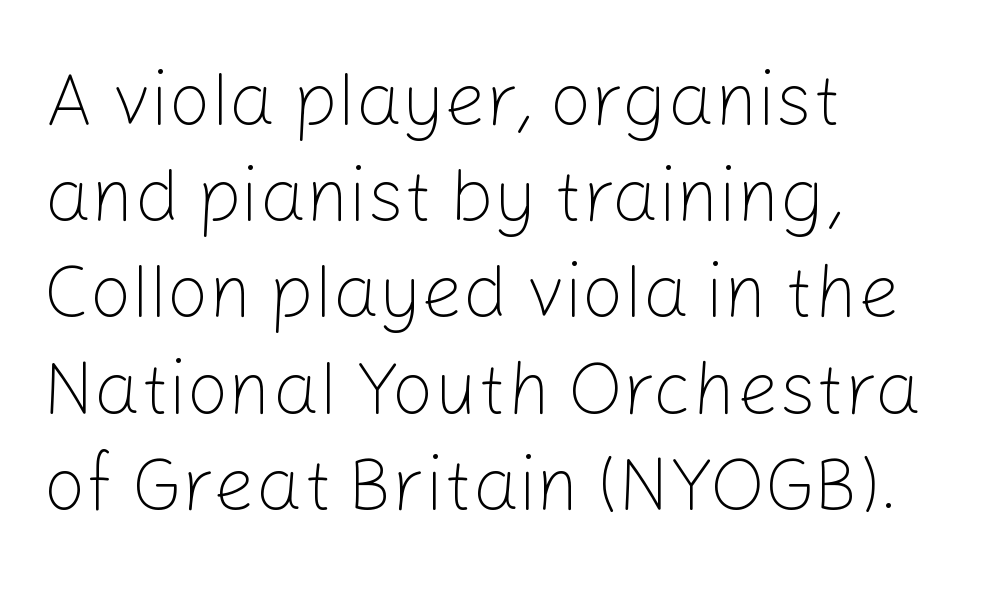
{"serif": "no", "italic": "no", "bold": "no", "weight": "light", "width": "normal", "stroke_contrast": "low", "x_height": "medium", "monospaced": "no", "underline": "no", "align": "left", "line_spacing": "normal", "line_spacing_ratio": 1.3, "letter_spacing": "normal", "letter_spacing_em": 0.0, "glyph_px": 74}
